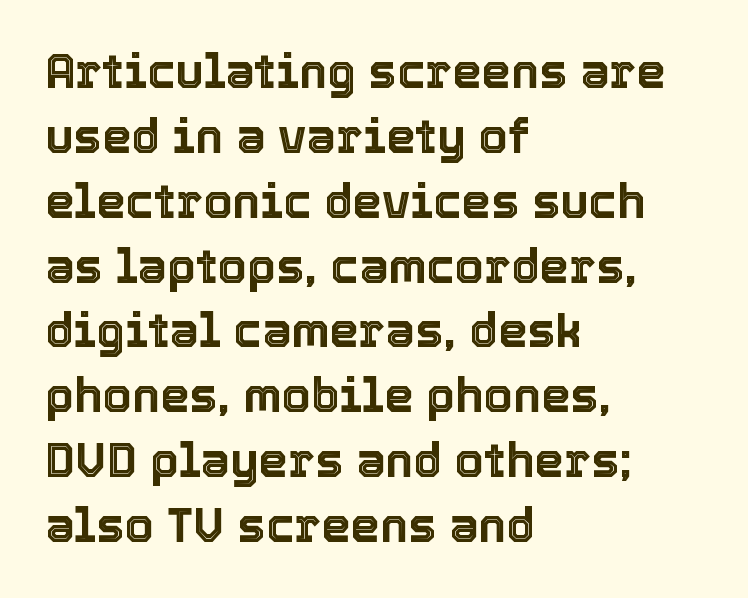
The letters advance in unequal steps, a hallmark of proportional type. The line texture is even and compact thanks to regular tracking. Successive baselines arrive at the customary interval. The ragged edge is on the right, which tells us the setting is flush left. Designer's note — italics off, roman on.
